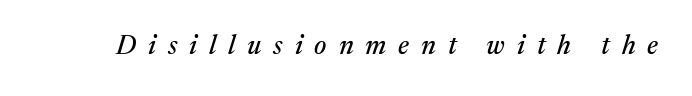
Q: Is the text italic (slanted)? A: Yes, it leans right by about 17 degrees.
Q: Is the text underlined? A: No.
Q: Is the spacing between letters normal or unusually wide? A: Unusually wide.
